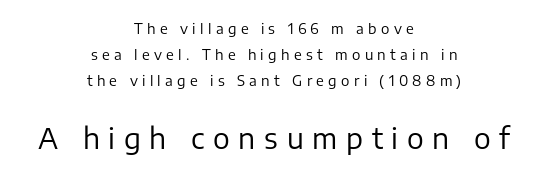
Look at the glyph heights: the lower group is clearly the bigger setting. One-word summary of the alignment: center. The line texture is sparse and dotted thanks to wide tracking. This rendering employs a face without finishing strokes, i.e., a sans-serif. The space beneath each line is pristine and unruled. Nope, not italic — everything's standing straight.
